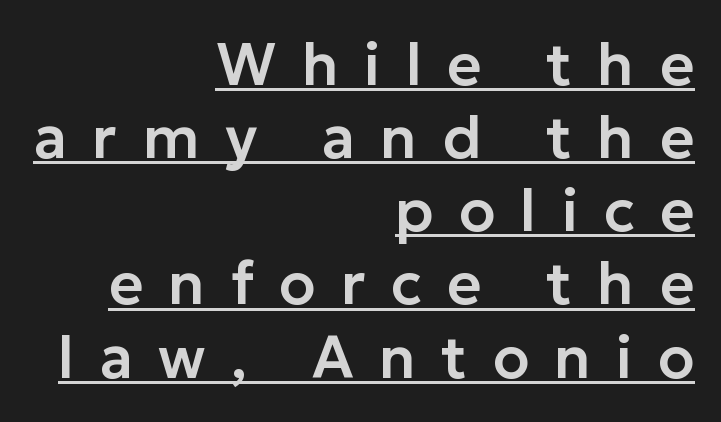
The letterforms stand isolated, each surrounded by extra space. Grotesque or geometric, the face here clearly has no serifs. The rendering uses natural spacing where letterforms have individual widths. Underlined type. The rendering anchors every line to the right-hand side.
